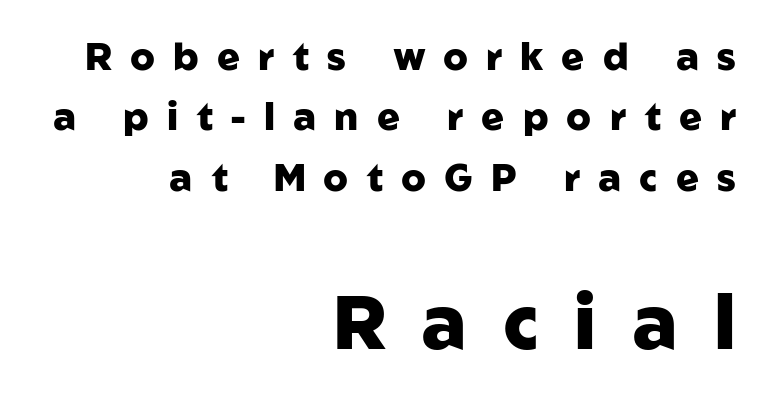
The image shows 75 px heavy sans-serif type, upright; set right-aligned, normal line spacing (1.59x), unusually wide letter spacing (+0.48 em), not underlined; the second (bottom) block is 1.97x larger; low stroke contrast and a medium x-height.
